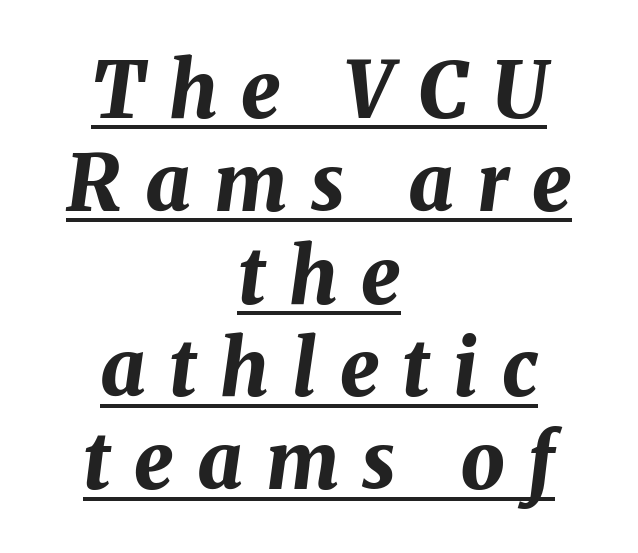
{"italic": "yes", "lean": "right", "slant_degrees": 8, "bold": "yes", "weight": "bold", "width": "normal", "stroke_contrast": "medium", "x_height": "medium", "monospaced": "no", "underline": "yes", "align": "center", "line_spacing_ratio": 1.19, "letter_spacing": "wide", "letter_spacing_em": 0.3, "glyph_px": 78}
